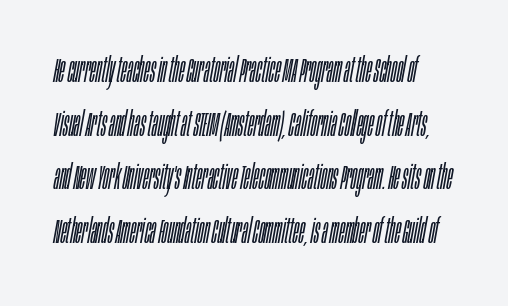
{"italic": "yes", "lean": "right", "slant_degrees": 10, "bold": "no", "weight": "light", "width": "condensed", "stroke_contrast": "low", "x_height": "large", "monospaced": "no", "underline": "no", "line_spacing": "normal", "line_spacing_ratio": 1.53, "letter_spacing": "normal", "letter_spacing_em": 0.0, "glyph_px": 35}
